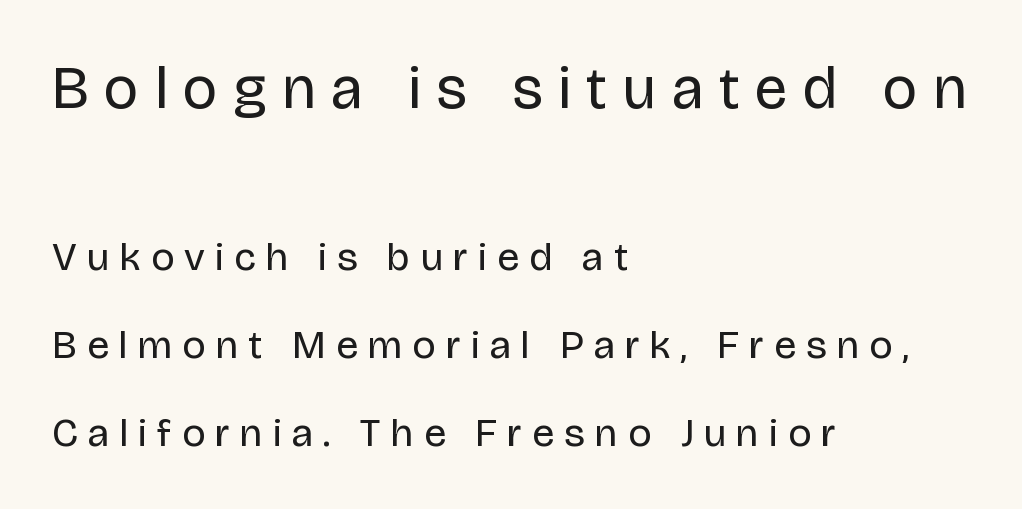
Q: Is the text bold? A: No.
Q: Is the text italic (slanted)? A: No, it is upright.
Q: Is the typeface a serif or a sans-serif typeface? A: Sans-serif.
Q: Is the text underlined? A: No.
Q: How is the paragraph aligned? A: Left-aligned.
Q: Is the spacing between letters normal or unusually wide? A: Unusually wide.
Q: Is the spacing between lines tight, normal or loose? A: Loose.
Q: Which block of text is set in a larger size, the first (top) or the second (bottom)? A: The first (top) one.
Q: Width (condensed, normal, or wide)? A: Normal.
Q: Stroke contrast? A: Low.
Q: x-height? A: Large.
Q: Monospaced? A: No.
